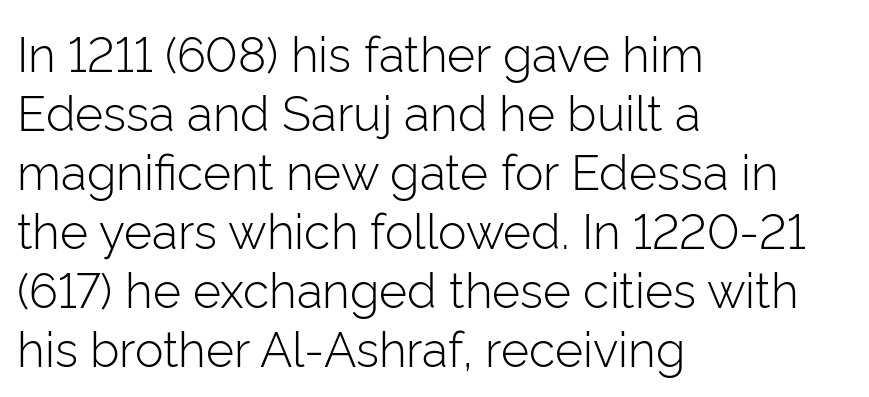
This sample uses an upright cut, with every glyph sitting square on the baseline. Each letter's strokes conclude bluntly, with no projecting serifs. Underline: absent. Observe the ordinary spacing: letters are neighbours, not strangers. This is not heavy type; no bold has been used.
